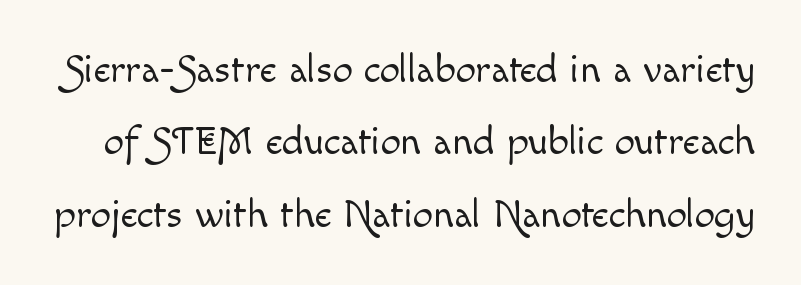
The image shows 40 px light type, upright; set line spacing 1.81x, normal letter spacing, not underlined; a small x-height.
